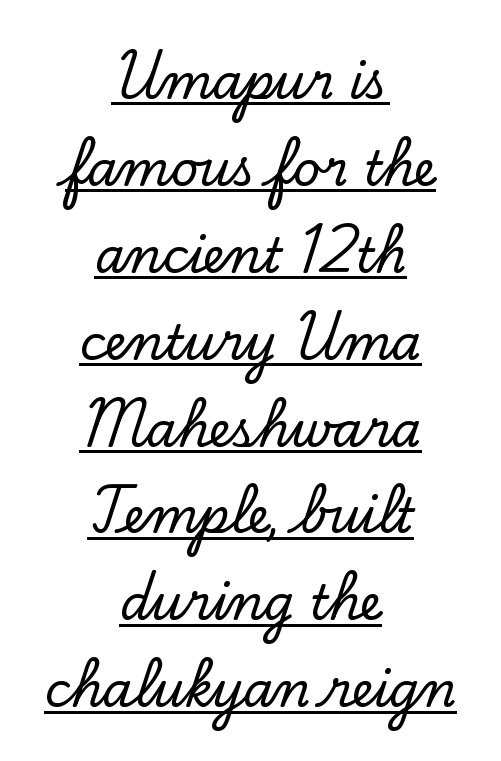
{"serif": "yes", "width": "normal", "stroke_contrast": "low", "x_height": "small", "monospaced": "no", "underline": "yes", "align": "center", "line_spacing_ratio": 1.81, "letter_spacing": "normal", "letter_spacing_em": 0.0, "glyph_px": 48}
